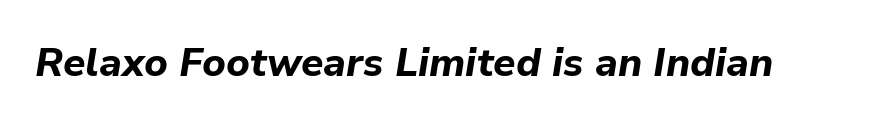
Observe the ordinary spacing: letters are neighbours, not strangers. This is heavy type, rendered in bold. A clean baseline with only descenders dipping below it. Slanted lettering throughout. Varying glyph widths throughout — classic text-font behaviour.
